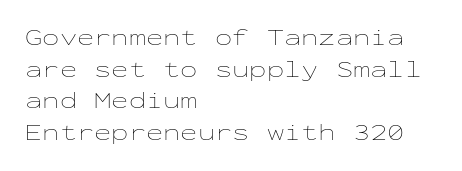
Q: Is the text bold? A: No.
Q: Is the text italic (slanted)? A: No, it is upright.
Q: Is the text underlined? A: No.
Q: How is the paragraph aligned? A: Left-aligned.
Q: Is the spacing between letters normal or unusually wide? A: Normal.
Q: Is the spacing between lines tight, normal or loose? A: Normal.
